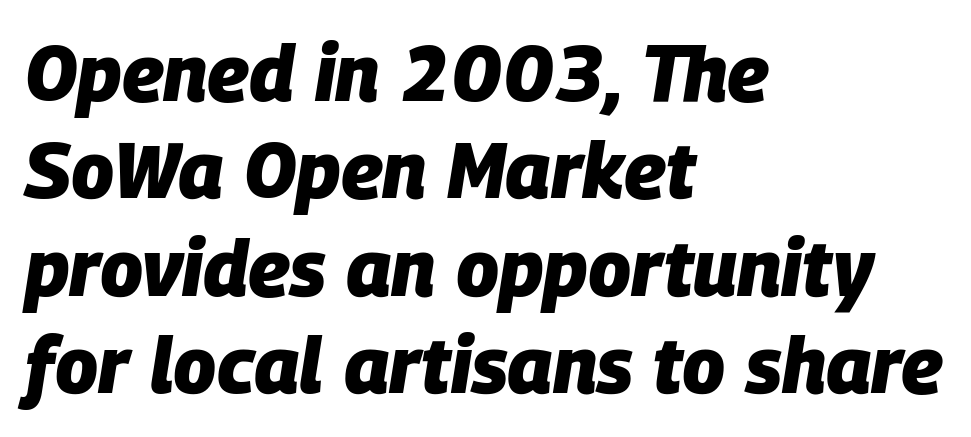
This sample uses an oblique cut, with every glyph tilted off the vertical. Its strokes are broad and dark, the hallmark of bold type. Observe the ordinary spacing: letters are neighbours, not strangers. The passage shown is typed in a proportional face where columns would drift. The glyphs are unaccompanied by any horizontal stroke below them.
